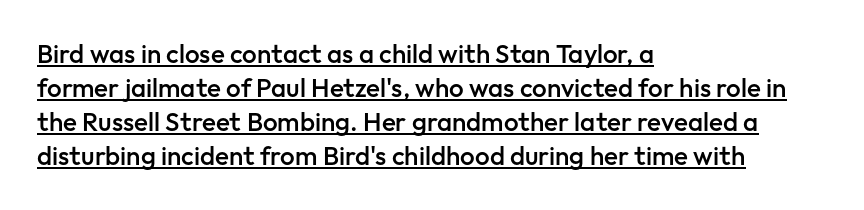
The image shows 26 px text type, upright; set left-aligned, normal line spacing (1.31x), normal letter spacing, underlined.
